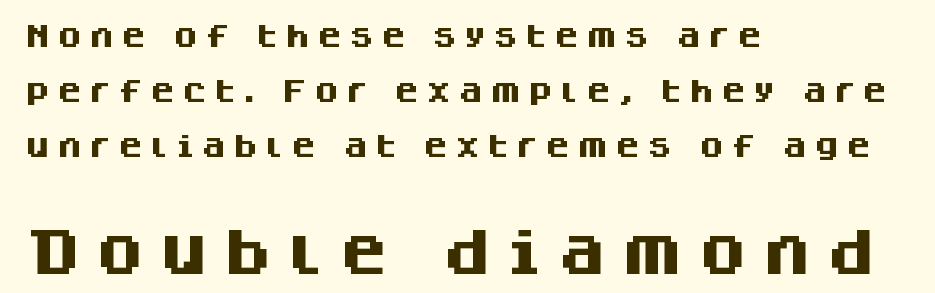
{"serif": "no", "italic": "no", "bold": "yes", "weight": "heavy", "width": "normal", "stroke_contrast": "medium", "x_height": "large", "monospaced": "no", "underline": "no", "align": "left", "line_spacing": "loose", "line_spacing_ratio": 2.2, "letter_spacing": "wide", "letter_spacing_em": 0.28, "larger_block": "second", "size_ratio": 2.0, "glyph_px": 50}
